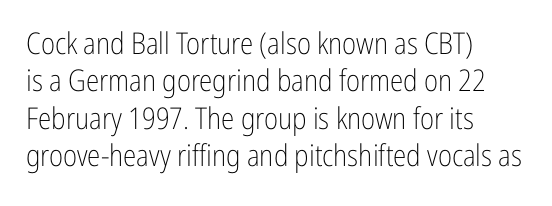
Q: Is the text bold? A: No.
Q: Is the text italic (slanted)? A: No, it is upright.
Q: Is the typeface a serif or a sans-serif typeface? A: Sans-serif.
Q: Is the text underlined? A: No.
Q: How is the paragraph aligned? A: Left-aligned.
Q: Is the spacing between letters normal or unusually wide? A: Normal.
Q: Is the spacing between lines tight, normal or loose? A: Normal.
Q: Width (condensed, normal, or wide)? A: Condensed.
Q: Stroke contrast? A: Low.
Q: x-height? A: Medium.
Q: Monospaced? A: No.
